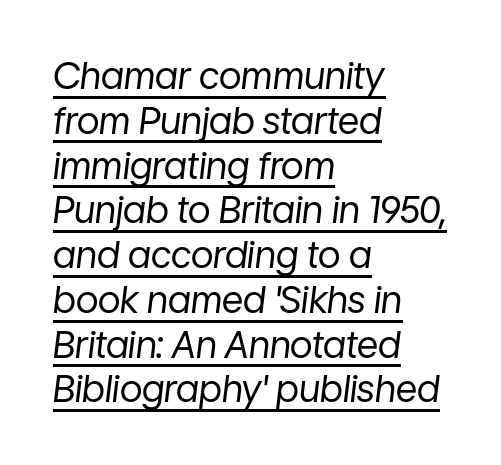
Q: Is the text bold? A: No.
Q: Is the text italic (slanted)? A: Yes, it leans right by about 7 degrees.
Q: Is the text underlined? A: Yes.
Q: How is the paragraph aligned? A: Left-aligned.
Q: Is the spacing between letters normal or unusually wide? A: Normal.
Q: Width (condensed, normal, or wide)? A: Normal.
Q: Stroke contrast? A: Low.
Q: x-height? A: Medium.
Q: Monospaced? A: No.
